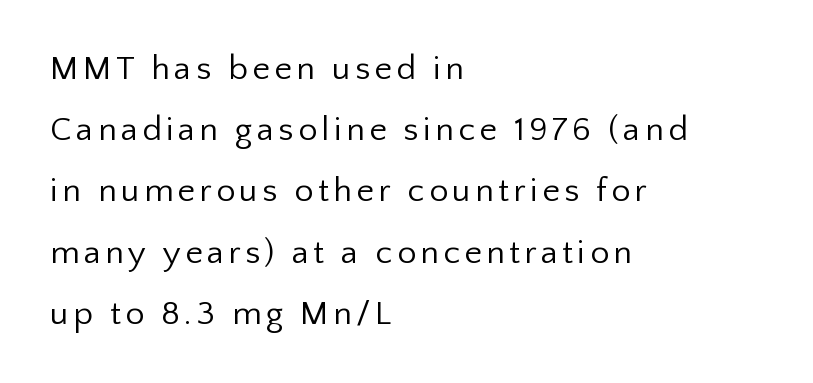
Q: Is the text bold? A: No.
Q: Is the text italic (slanted)? A: No, it is upright.
Q: Is the typeface a serif or a sans-serif typeface? A: Sans-serif.
Q: Is the text underlined? A: No.
Q: How is the paragraph aligned? A: Left-aligned.
Q: Width (condensed, normal, or wide)? A: Normal.
Q: Stroke contrast? A: Low.
Q: x-height? A: Medium.
Q: Monospaced? A: No.
